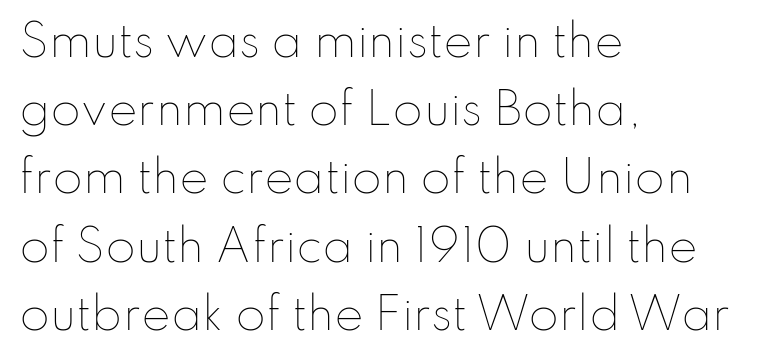
{"italic": "no", "bold": "no", "weight": "thin", "width": "normal", "stroke_contrast": "low", "x_height": "small", "monospaced": "no", "underline": "no", "align": "left", "line_spacing": "normal", "line_spacing_ratio": 1.55, "letter_spacing": "normal", "letter_spacing_em": 0.0, "glyph_px": 44}
